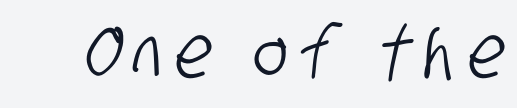
The text was rendered using a sans face with plain stroke endings. Bare-footed words on every line. Note the varied advance widths — an 'i' is clearly narrower than an 'm'.
